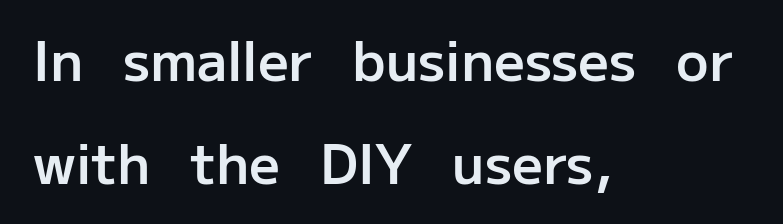
Do the characters align in a grid? No, the font is proportional. Caption: semibold face, moderately heavy strokes. If you drew a ruler down the left edge, every line would touch it. Characters follow at the spacing the type designer built in.
